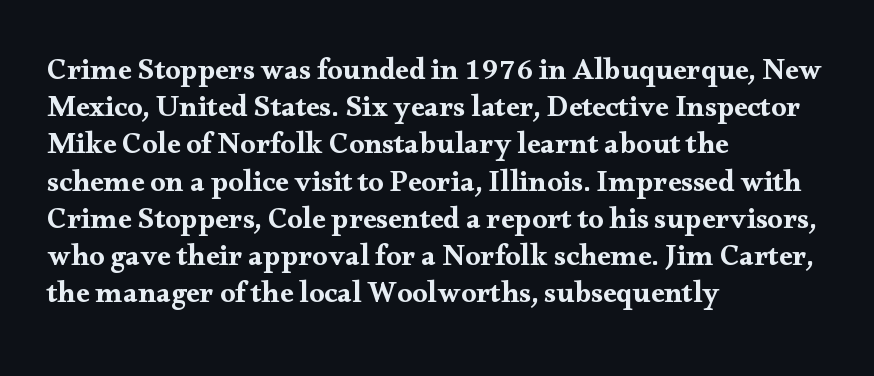
{"serif": "yes", "italic": "no", "width": "wide", "stroke_contrast": "medium", "x_height": "small", "monospaced": "no", "underline": "no", "align": "left", "line_spacing_ratio": 1.24, "letter_spacing": "normal", "letter_spacing_em": 0.0, "glyph_px": 30}
